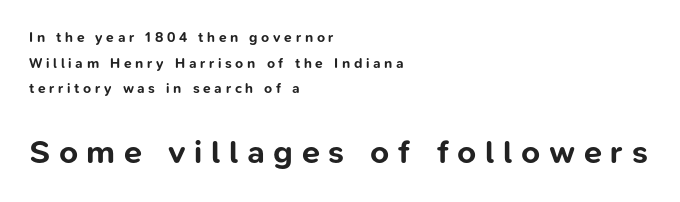
{"serif": "no", "italic": "no", "bold": "yes", "weight": "bold", "width": "normal", "stroke_contrast": "low", "x_height": "medium", "monospaced": "no", "underline": "no", "align": "left", "line_spacing_ratio": 1.83, "letter_spacing": "wide", "letter_spacing_em": 0.26, "larger_block": "second", "size_ratio": 2.36, "glyph_px": 33}
